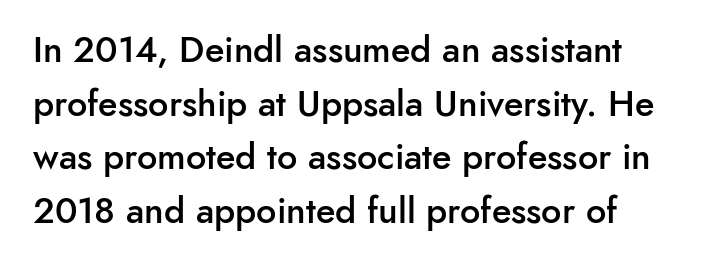
When letters stand straight like this, we call the style roman or upright. Plain, unruled lines of type. Font category for this specimen: sans-serif. Students, observe: this is what conventionally led text looks like. The letters advance in unequal steps, a hallmark of proportional type.
